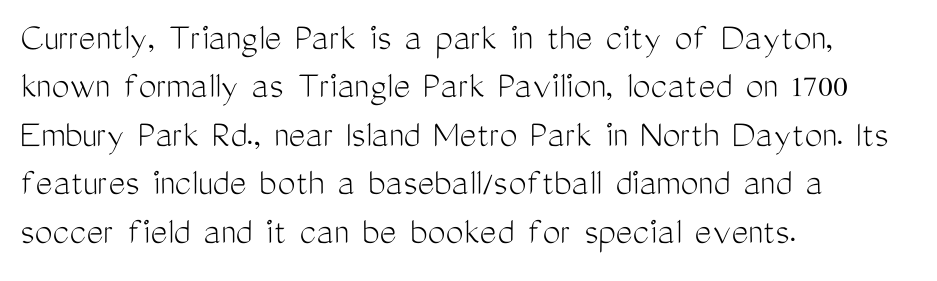
The image shows 40 px light, condensed sans-serif type, upright; set left-aligned, line spacing 1.21x, normal letter spacing, not underlined; medium stroke contrast and a medium x-height.
